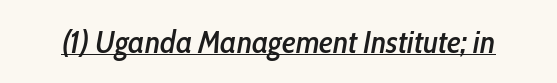
{"italic": "yes", "lean": "right", "slant_degrees": 10, "width": "condensed", "stroke_contrast": "low", "x_height": "medium", "monospaced": "no", "underline": "yes", "letter_spacing": "normal", "letter_spacing_em": 0.0, "glyph_px": 32}
